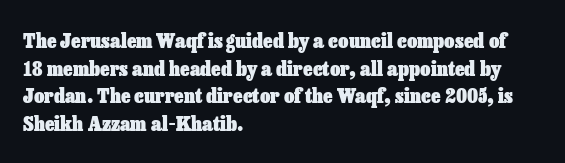
Q: Is the text bold? A: Yes.
Q: Is the text italic (slanted)? A: No, it is upright.
Q: Is the text underlined? A: No.
Q: How is the paragraph aligned? A: Left-aligned.
Q: Is the spacing between letters normal or unusually wide? A: Normal.
Q: Is the spacing between lines tight, normal or loose? A: Normal.
